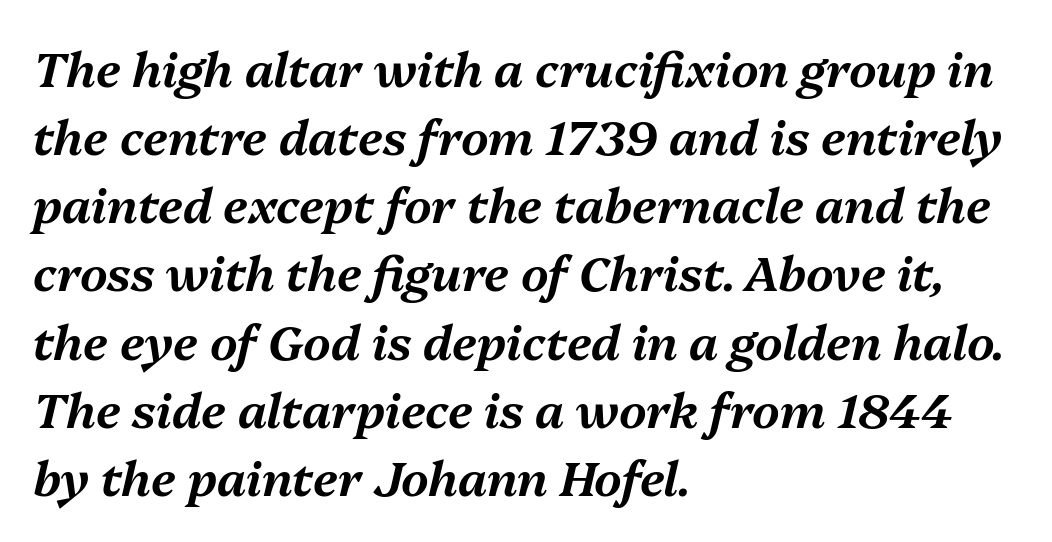
Rule under the text: the space is simply empty. Notice how descenders clear the ascenders below comfortably — that's standard leading. Here the designer chose a conventional face with non-uniform glyph widths. These lines stack with their left ends in a neat column. The text carries the slant typical of an italic or oblique font. Honestly, the letter spacing is just normal — you wouldn't notice it.
